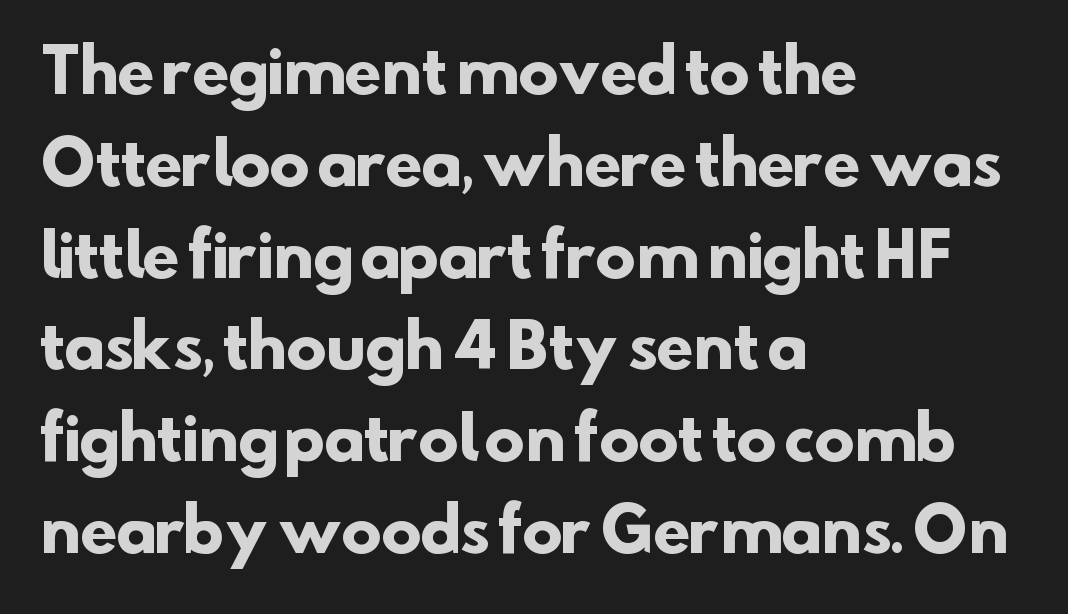
Note the varied advance widths — an 'i' is clearly narrower than an 'm'. The lines are quadded left. These lines keep a tight, regular rhythm from letter to letter. Note: no serifs on the glyphs. Horizontal bands of white between lines are of average thickness.
